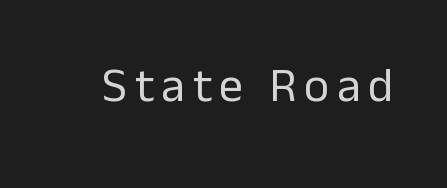
Q: Is the text bold? A: No.
Q: Is the text italic (slanted)? A: No, it is upright.
Q: Is the typeface a serif or a sans-serif typeface? A: Sans-serif.
Q: Is the text underlined? A: No.
Q: Width (condensed, normal, or wide)? A: Normal.
Q: Stroke contrast? A: Low.
Q: x-height? A: Medium.
Q: Monospaced? A: No.
